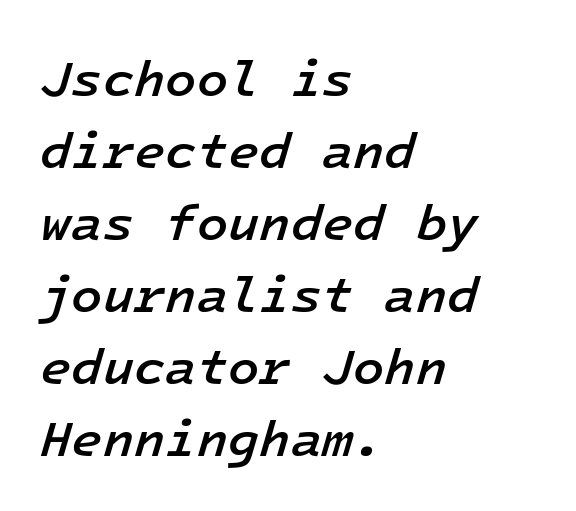
{"italic": "yes", "lean": "right", "slant_degrees": 16, "bold": "semi", "weight": "semibold", "width": "normal", "stroke_contrast": "low", "x_height": "medium", "monospaced": "yes", "underline": "no", "align": "left", "line_spacing": "normal", "line_spacing_ratio": 1.41, "letter_spacing": "normal", "letter_spacing_em": 0.0, "glyph_px": 51}
